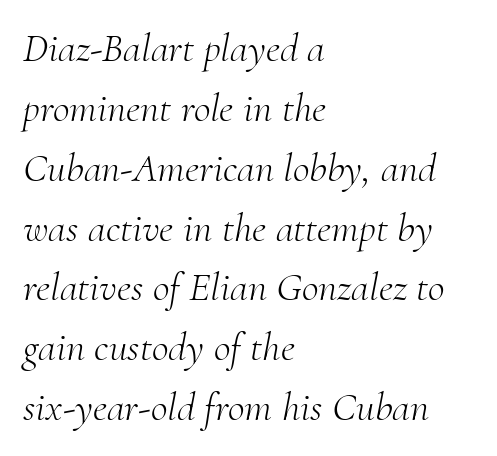
{"serif": "yes", "italic": "yes", "lean": "right", "slant_degrees": 10, "bold": "no", "weight": "light", "width": "normal", "stroke_contrast": "medium", "x_height": "small", "monospaced": "no", "underline": "no", "align": "left", "line_spacing": "normal", "line_spacing_ratio": 1.46, "letter_spacing": "normal", "letter_spacing_em": 0.0, "glyph_px": 41}
